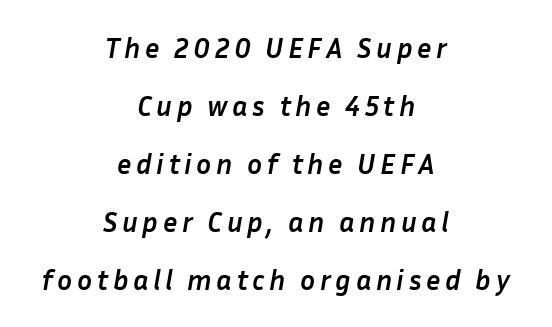
The image shows 28 px semibold type, italic (leaning right); set centered, loose line spacing (2.07x), not underlined; low stroke contrast and a medium x-height.
